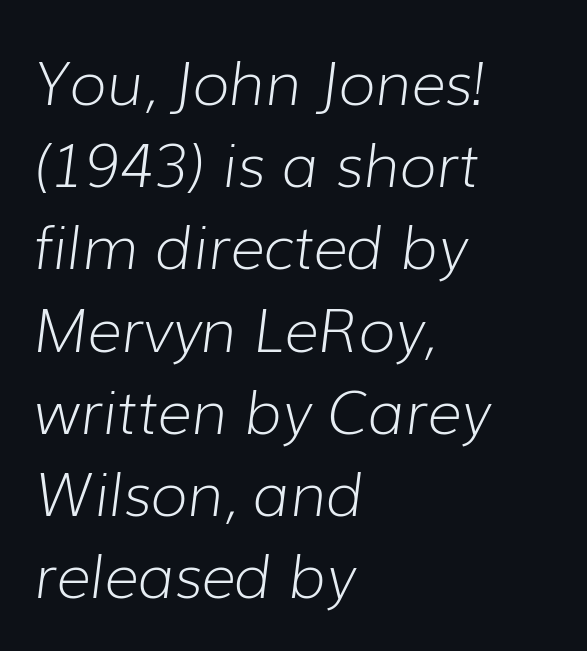
The image shows 60 px light type, italic (leaning right); set left-aligned, normal line spacing (1.37x), normal letter spacing, not underlined; low stroke contrast and a medium x-height.
